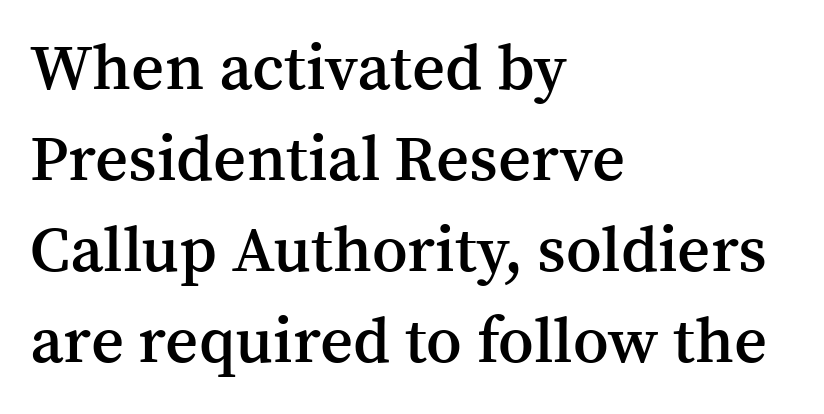
{"serif": "yes", "italic": "no", "bold": "semi", "weight": "semibold", "width": "normal", "stroke_contrast": "medium", "x_height": "medium", "monospaced": "no", "underline": "no", "align": "left", "line_spacing": "normal", "line_spacing_ratio": 1.42, "letter_spacing": "normal", "letter_spacing_em": 0.0, "glyph_px": 64}
